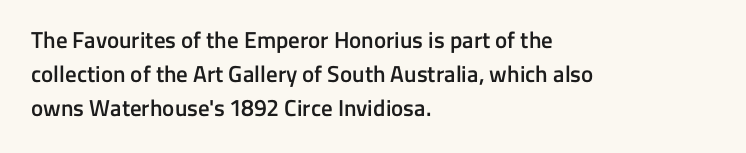
Upright lettering throughout. Reading down the block, your eye returns to a fixed left position each line. Strokes here are thickened, but only to semibold level. Evenly set lines give the paragraph a standard silhouette. Standard letterfit; no display-style spreading of the glyphs. Clear beneath every line of the passage.
